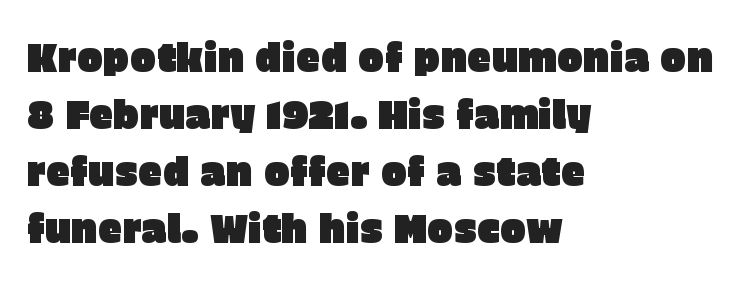
The image shows 39 px sans-serif type, upright; set left-aligned, normal line spacing (1.46x), normal letter spacing, not underlined; low stroke contrast and a large x-height.
